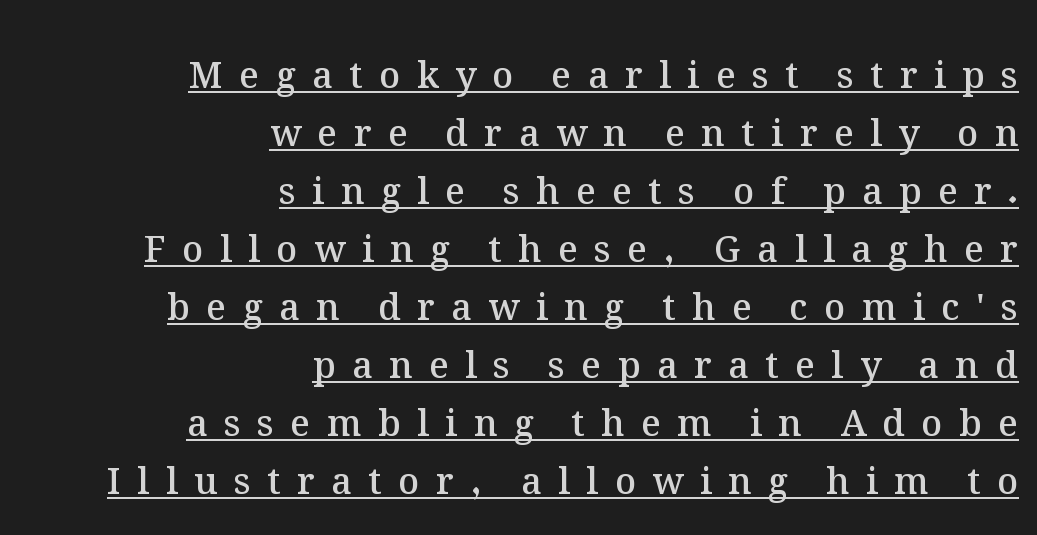
If you drew a line through each stem, it would be perfectly vertical. Notice the strokes are somewhat thickened but not fully heavy: this is a semibold. Like a heading marked for emphasis, these lines bear an underscore. Each letter keeps its own natural width here, so spacing adapts to shape.
